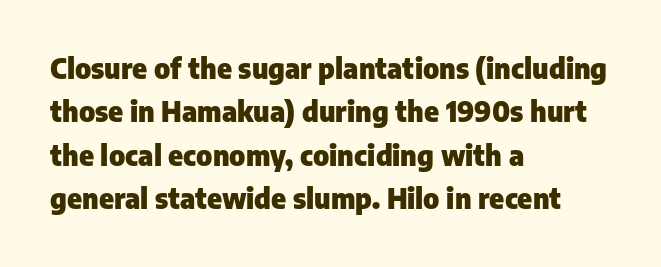
Q: Is the text bold? A: Yes.
Q: Is the text italic (slanted)? A: No, it is upright.
Q: Is the typeface a serif or a sans-serif typeface? A: Sans-serif.
Q: Is the text underlined? A: No.
Q: How is the paragraph aligned? A: Left-aligned.
Q: Is the spacing between letters normal or unusually wide? A: Normal.
Q: Is the spacing between lines tight, normal or loose? A: Normal.
Q: Width (condensed, normal, or wide)? A: Normal.
Q: Stroke contrast? A: Low.
Q: x-height? A: Medium.
Q: Monospaced? A: No.
